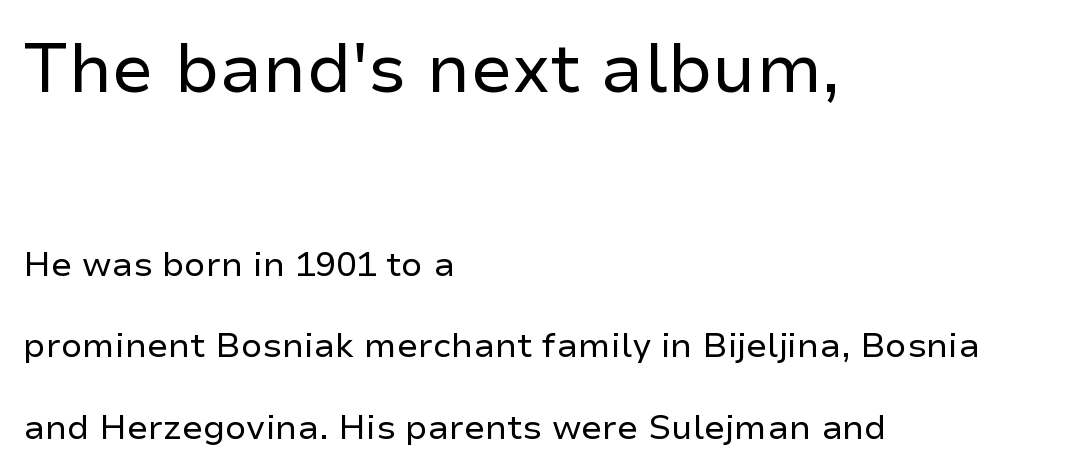
Q: Is the text bold? A: No.
Q: Is the text italic (slanted)? A: No, it is upright.
Q: Is the typeface a serif or a sans-serif typeface? A: Sans-serif.
Q: Is the text underlined? A: No.
Q: How is the paragraph aligned? A: Left-aligned.
Q: Is the spacing between letters normal or unusually wide? A: Normal.
Q: Is the spacing between lines tight, normal or loose? A: Loose.
Q: Which block of text is set in a larger size, the first (top) or the second (bottom)? A: The first (top) one.
Q: Width (condensed, normal, or wide)? A: Normal.
Q: Stroke contrast? A: Low.
Q: x-height? A: Medium.
Q: Monospaced? A: No.
